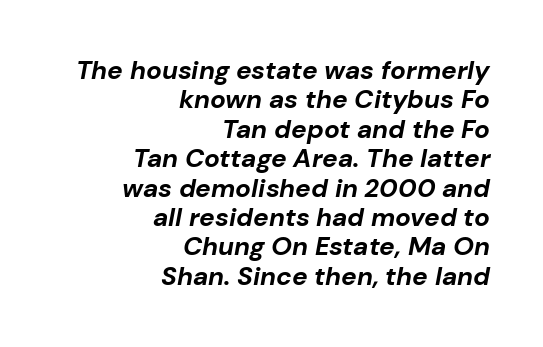
The text carries the slant typical of an italic or oblique font. Compared with typical body copy, the letter spacing here is the same. Typographic density is high because the face is bold. Compared with typical paragraphs, the rows here are closer together. One-word summary of the alignment: right.
